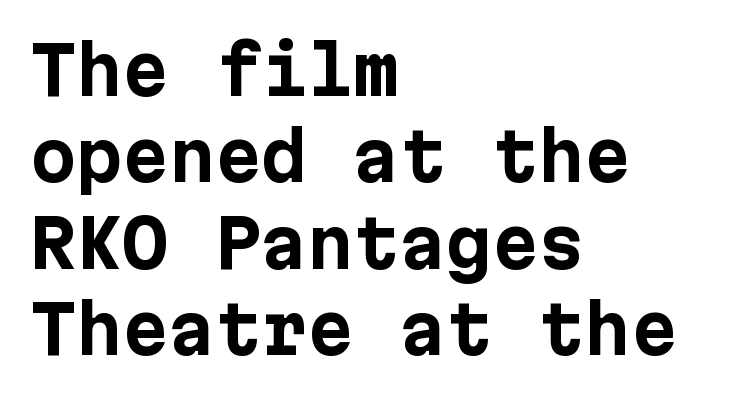
The image shows 66 px bold sans-serif type, upright; set left-aligned, normal line spacing (1.31x), normal letter spacing, not underlined; low stroke contrast and a medium x-height.
